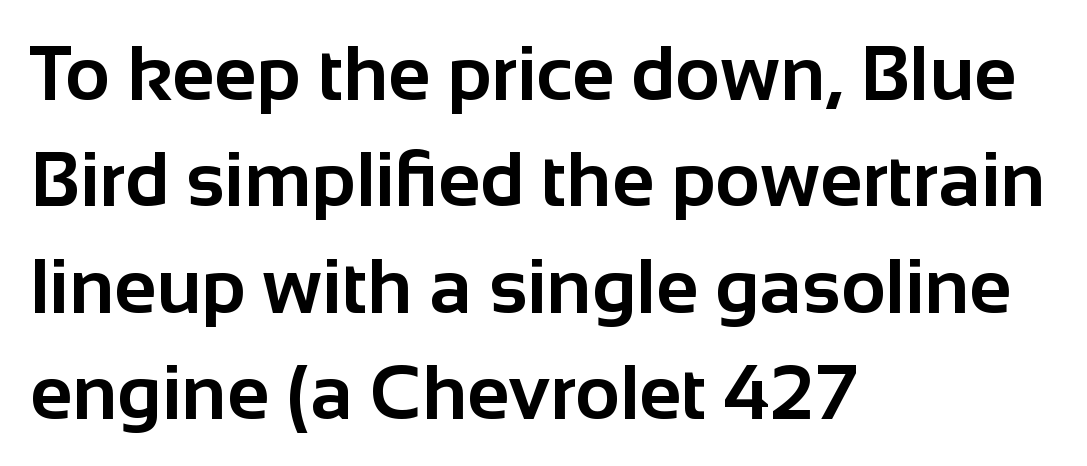
The image shows 77 px bold sans-serif type, upright; set left-aligned, normal line spacing (1.38x), normal letter spacing, not underlined; low stroke contrast and a medium x-height.
